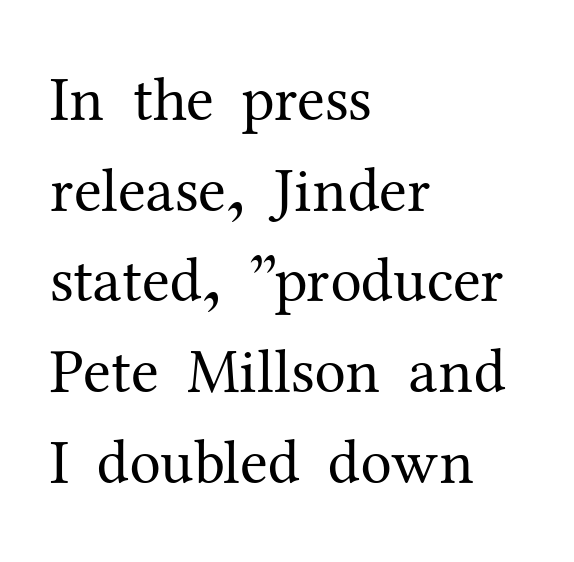
{"serif": "yes", "italic": "no", "bold": "no", "weight": "regular", "width": "normal", "stroke_contrast": "medium", "x_height": "medium", "monospaced": "no", "underline": "no", "align": "left", "line_spacing": "normal", "line_spacing_ratio": 1.44, "letter_spacing": "normal", "letter_spacing_em": 0.0, "glyph_px": 63}
